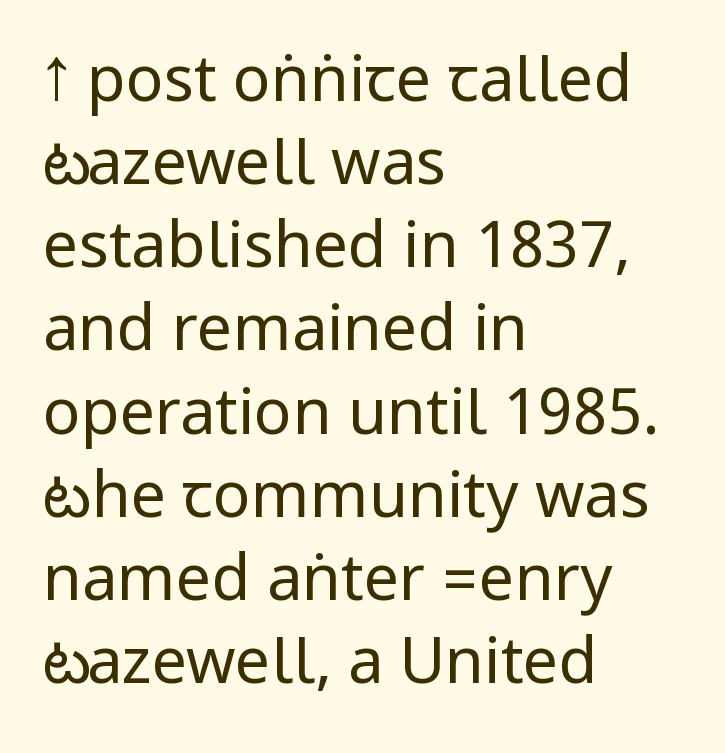
Honestly, the letter spacing is just normal — you wouldn't notice it. Check under the words: just untouched page. The letterforms sit at book weight or below. Summary of vertical rhythm: regular, with standard interline spacing. The face used here is a sans, in the tradition of grotesques and geometrics. Does the copy run flush right? No — it runs flush left.
